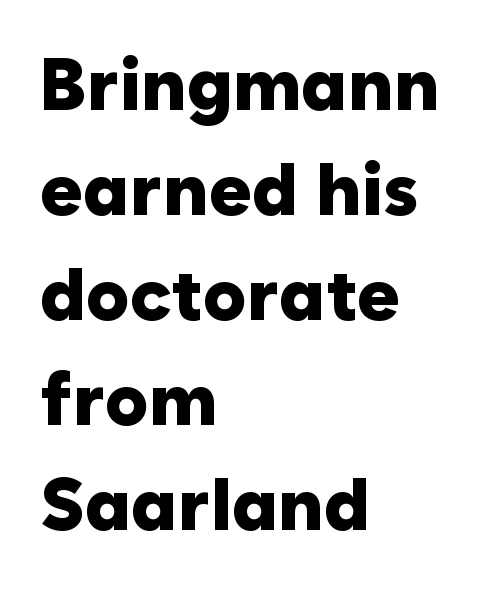
A clean baseline with only descenders dipping below it. The rendering anchors every line to the left-hand side. Horizontal bands of white between lines are of average thickness. Note: no serifs on the glyphs.
